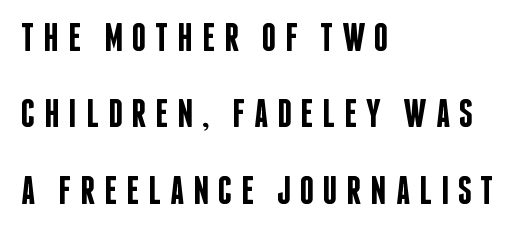
{"serif": "no", "italic": "no", "bold": "semi", "weight": "semibold", "width": "condensed", "stroke_contrast": "low", "x_height": "large", "monospaced": "no", "underline": "no", "align": "left", "line_spacing": "loose", "line_spacing_ratio": 1.91, "letter_spacing": "wide", "letter_spacing_em": 0.22, "glyph_px": 40}
